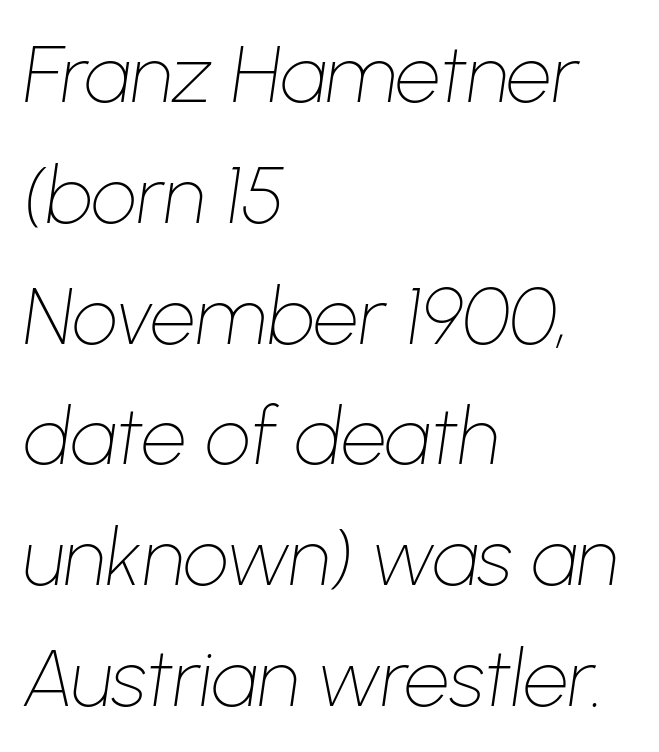
{"italic": "yes", "lean": "right", "slant_degrees": 8, "bold": "no", "weight": "thin", "width": "normal", "stroke_contrast": "low", "x_height": "medium", "monospaced": "no", "underline": "no", "align": "left", "line_spacing": "normal", "line_spacing_ratio": 1.51, "letter_spacing": "normal", "letter_spacing_em": 0.0, "glyph_px": 80}
